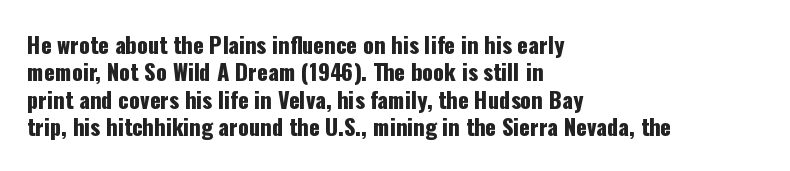
Letter spacing: default. Words float on clear page, feet unadorned. Every stem runs plumb, perpendicular to the baseline. Is there much room between lines? A standard amount, neither cramped nor airy. Reading down the block, your eye returns to a fixed left position each line.
